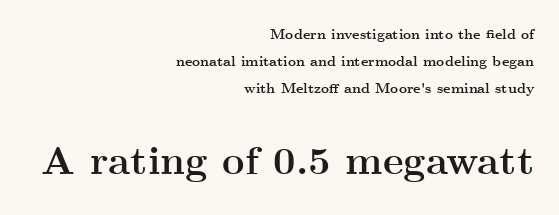
{"serif": "yes", "italic": "no", "bold": "yes", "weight": "semibold", "width": "wide", "stroke_contrast": "medium", "x_height": "small", "monospaced": "no", "underline": "no", "align": "right", "line_spacing": "loose", "line_spacing_ratio": 1.92, "letter_spacing": "normal", "letter_spacing_em": 0.0, "larger_block": "second", "size_ratio": 2.79, "glyph_px": 39}
